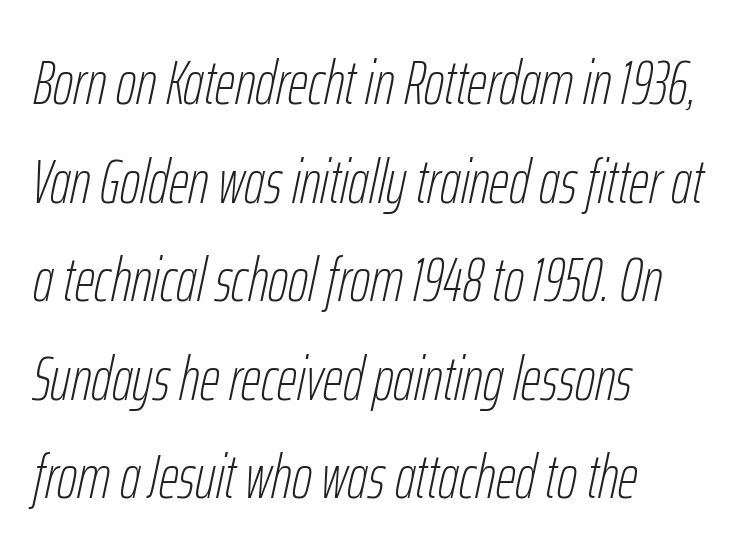
{"italic": "yes", "lean": "right", "slant_degrees": 12, "bold": "no", "weight": "thin", "width": "condensed", "stroke_contrast": "low", "x_height": "medium", "monospaced": "no", "underline": "no", "align": "left", "line_spacing": "normal", "line_spacing_ratio": 1.59, "letter_spacing": "normal", "letter_spacing_em": 0.0, "glyph_px": 62}
